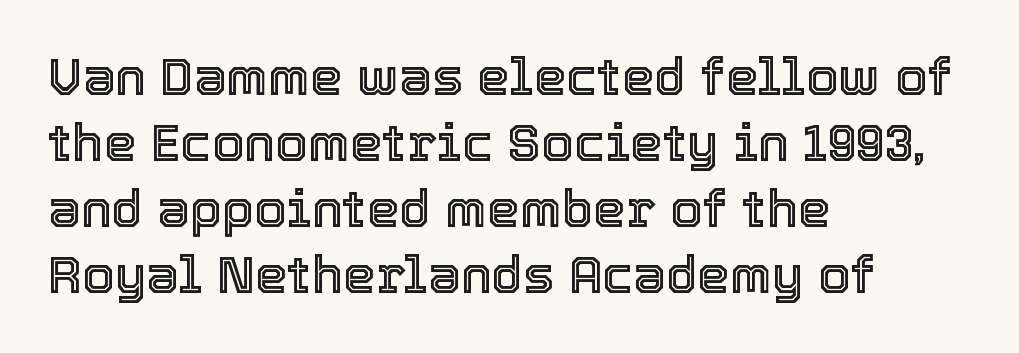
Q: Is the text italic (slanted)? A: No, it is upright.
Q: Is the text underlined? A: No.
Q: How is the paragraph aligned? A: Left-aligned.
Q: Is the spacing between letters normal or unusually wide? A: Normal.
Q: Is the spacing between lines tight, normal or loose? A: Normal.
Q: Width (condensed, normal, or wide)? A: Normal.
Q: x-height? A: Medium.
Q: Monospaced? A: No.
